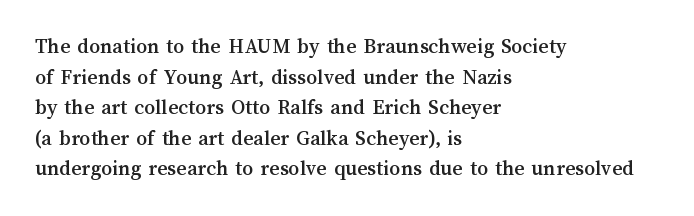
The image shows 22 px text type, upright; set left-aligned, normal line spacing (1.39x), normal letter spacing, not underlined.
